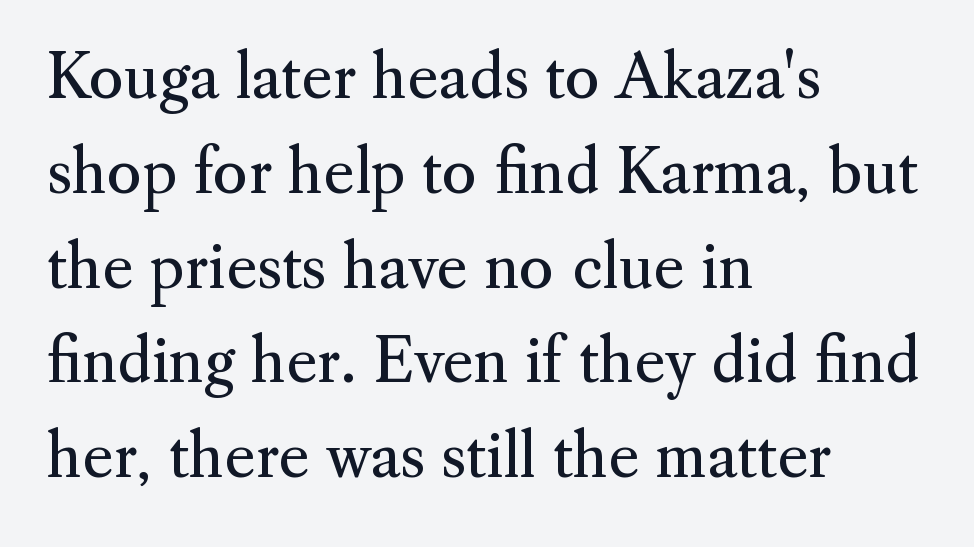
Q: Is the text bold? A: No.
Q: Is the text italic (slanted)? A: No, it is upright.
Q: Is the typeface a serif or a sans-serif typeface? A: Serif.
Q: Is the text underlined? A: No.
Q: How is the paragraph aligned? A: Left-aligned.
Q: Is the spacing between letters normal or unusually wide? A: Normal.
Q: Is the spacing between lines tight, normal or loose? A: Normal.
Q: Width (condensed, normal, or wide)? A: Normal.
Q: Stroke contrast? A: Medium.
Q: x-height? A: Small.
Q: Monospaced? A: No.
